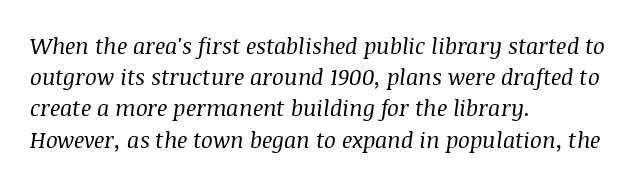
The tracking reads as untouched default to a designer's eye. Summary of vertical rhythm: regular, with standard interline spacing. Weight: in the light-to-regular range. One-word summary of the alignment: left.
